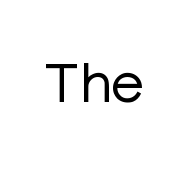
Q: Is the text bold? A: No.
Q: Is the text italic (slanted)? A: No, it is upright.
Q: Is the typeface a serif or a sans-serif typeface? A: Sans-serif.
Q: Is the text underlined? A: No.
Q: Is the spacing between letters normal or unusually wide? A: Normal.
Q: Width (condensed, normal, or wide)? A: Normal.
Q: Stroke contrast? A: Low.
Q: x-height? A: Medium.
Q: Monospaced? A: No.
